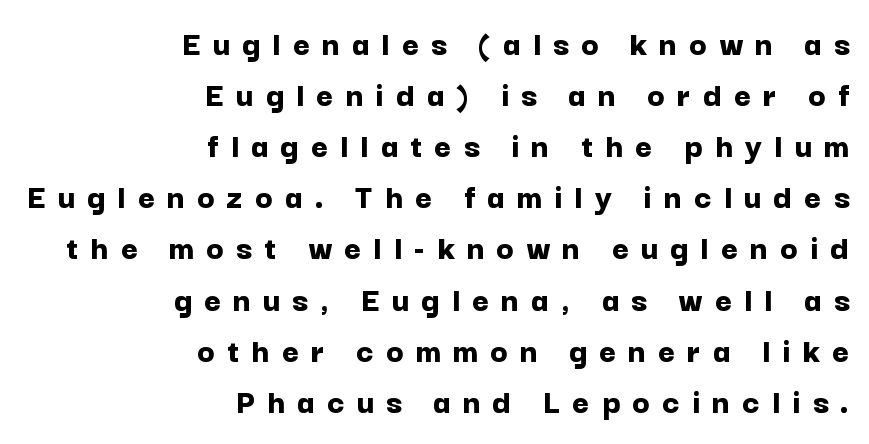
In terms of weight, the rendering is a true, heavy bold. Every character sits straight up, as roman type does. Which margin do the lines hug? The right one — the left edge is uneven. Does extra space separate the letters? Yes, quite a lot of it. A typesetter would call this proportional, since set widths differ per character. Grotesque or geometric, the face here clearly has no serifs.
